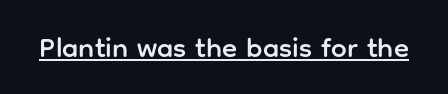
The image shows 28 px sans-serif type, upright; set normal letter spacing, underlined; low stroke contrast and a medium x-height.
